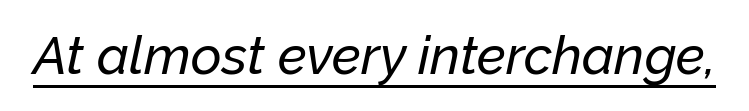
{"italic": "yes", "lean": "right", "slant_degrees": 12, "width": "normal", "stroke_contrast": "low", "x_height": "medium", "monospaced": "no", "underline": "yes", "letter_spacing": "normal", "letter_spacing_em": 0.0, "glyph_px": 53}
